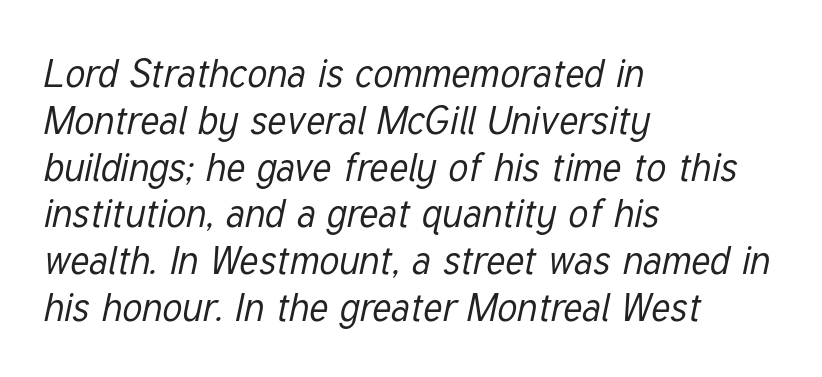
Is this a fixed-width face? No — the glyphs have proportional, varying widths. Counters stay open thanks to moderate or lighter strokes. Rendered with sloped, italic letterforms. Leftover space on each line is placed entirely after the last word. A clean baseline with only descenders dipping below it.
